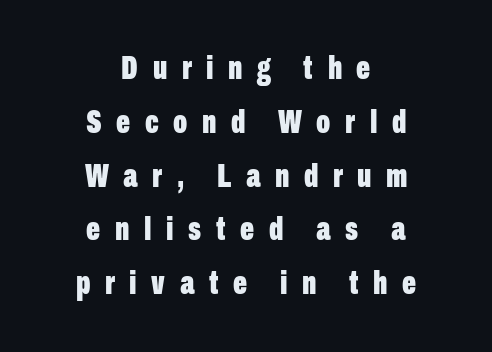
Q: Is the text bold? A: Yes.
Q: Is the text italic (slanted)? A: No, it is upright.
Q: Is the typeface a serif or a sans-serif typeface? A: Sans-serif.
Q: Is the text underlined? A: No.
Q: How is the paragraph aligned? A: Centered.
Q: Is the spacing between letters normal or unusually wide? A: Unusually wide.
Q: Is the spacing between lines tight, normal or loose? A: Normal.
Q: Width (condensed, normal, or wide)? A: Condensed.
Q: Stroke contrast? A: Low.
Q: x-height? A: Medium.
Q: Monospaced? A: No.
